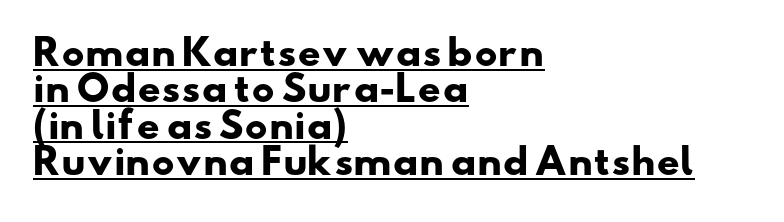
{"serif": "no", "bold": "yes", "weight": "heavy", "width": "wide", "stroke_contrast": "low", "x_height": "small", "monospaced": "no", "underline": "yes", "align": "left", "line_spacing": "tight", "line_spacing_ratio": 1.01, "letter_spacing": "normal", "letter_spacing_em": 0.0, "glyph_px": 36}
